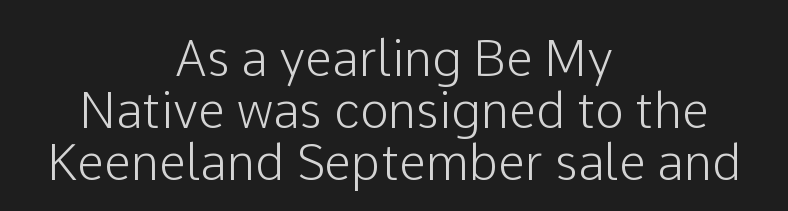
The image shows 49 px sans-serif type, upright; set centered, tight line spacing (1.06x), normal letter spacing, not underlined; low stroke contrast and a medium x-height.
